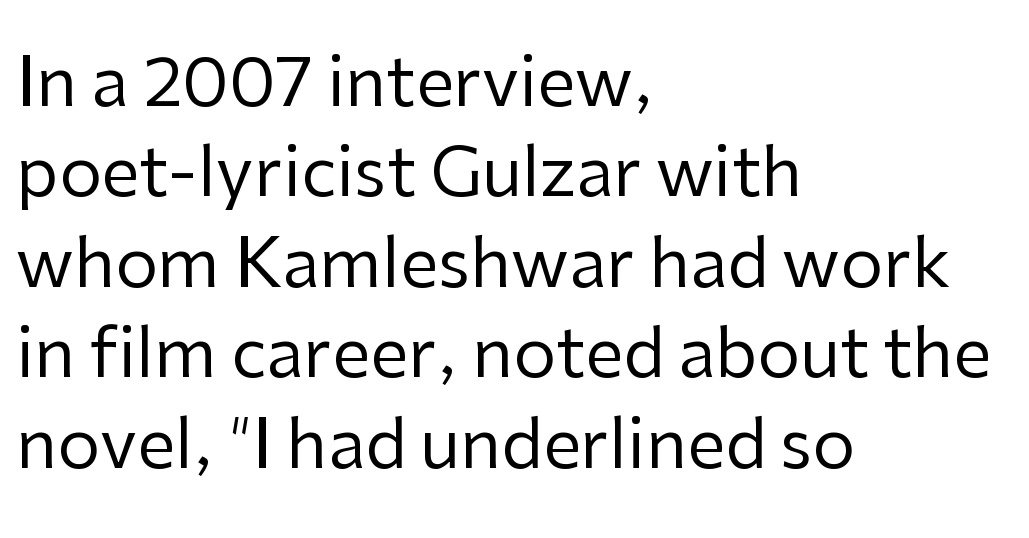
Q: Is the text bold? A: No.
Q: Is the text italic (slanted)? A: No, it is upright.
Q: Is the typeface a serif or a sans-serif typeface? A: Sans-serif.
Q: Is the text underlined? A: No.
Q: How is the paragraph aligned? A: Left-aligned.
Q: Is the spacing between letters normal or unusually wide? A: Normal.
Q: Is the spacing between lines tight, normal or loose? A: Normal.
Q: Width (condensed, normal, or wide)? A: Normal.
Q: Stroke contrast? A: Low.
Q: x-height? A: Medium.
Q: Monospaced? A: No.
